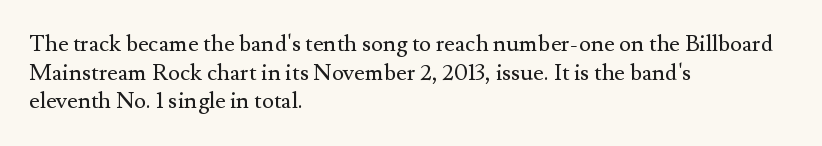
The lines sit at an ordinary, default distance from one another. The text block is weighted toward the left margin, trailing off unevenly rightward. Tracking value appears to be zero — textbook default spacing. Has an underline been added? It has not. Stroke mass is kept to a normal reading level or below.
